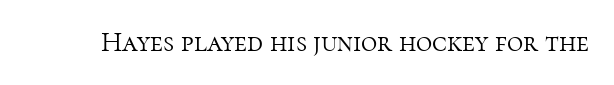
{"serif": "yes", "italic": "no", "bold": "no", "weight": "light", "width": "normal", "stroke_contrast": "high", "x_height": "medium", "monospaced": "no", "underline": "no", "letter_spacing": "normal", "letter_spacing_em": 0.0, "glyph_px": 28}
